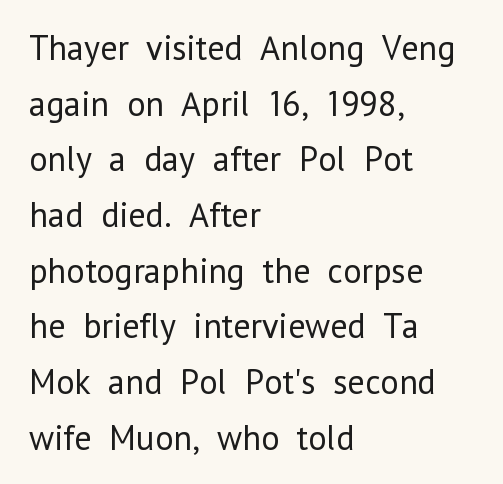
{"serif": "no", "italic": "no", "bold": "no", "weight": "regular", "width": "normal", "stroke_contrast": "low", "x_height": "medium", "monospaced": "no", "underline": "no", "align": "left", "line_spacing": "normal", "line_spacing_ratio": 1.59, "letter_spacing": "normal", "letter_spacing_em": 0.0, "glyph_px": 35}
